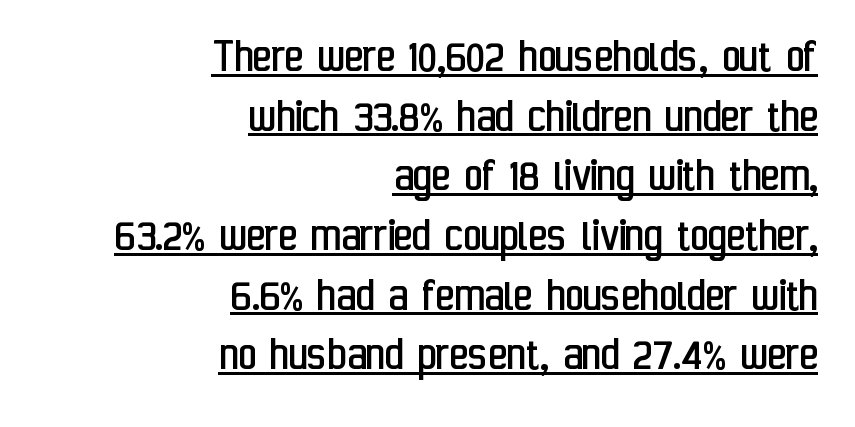
This sample has the flowing, uneven cadence of proportional lettering. Examine the stroke ends and you'll find no serifs. How are the letters spaced? Ordinarily, with no added tracking. Is there any slant? The stems are plumb. Caption: face not bold, strokes unweighted. A baseline rule has been typeset under these characters.
